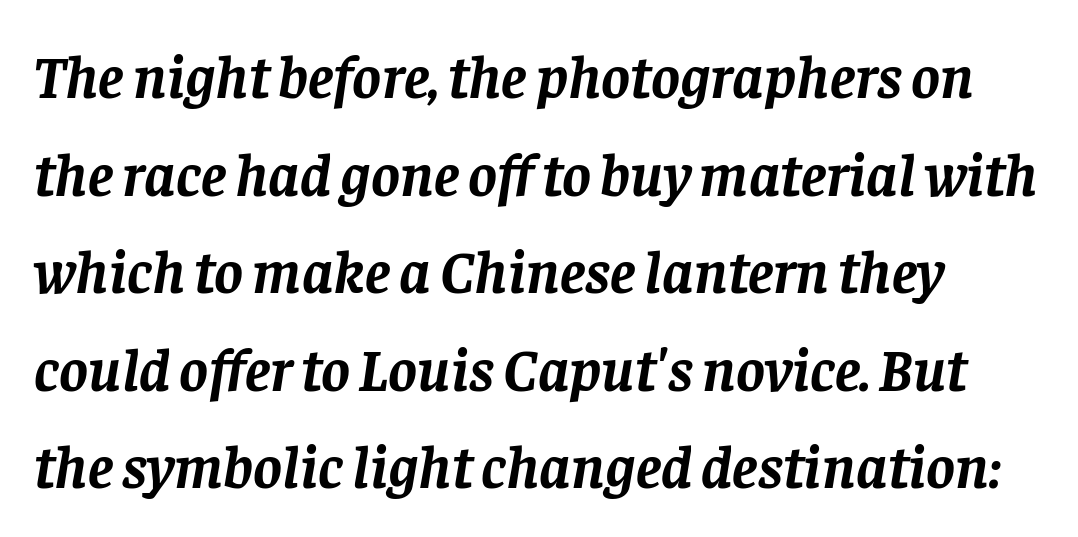
{"serif": "yes", "italic": "yes", "lean": "right", "slant_degrees": 8, "bold": "yes", "weight": "semibold", "width": "normal", "stroke_contrast": "low", "x_height": "large", "monospaced": "no", "underline": "no", "line_spacing": "normal", "line_spacing_ratio": 1.6, "letter_spacing": "normal", "letter_spacing_em": 0.0, "glyph_px": 61}
